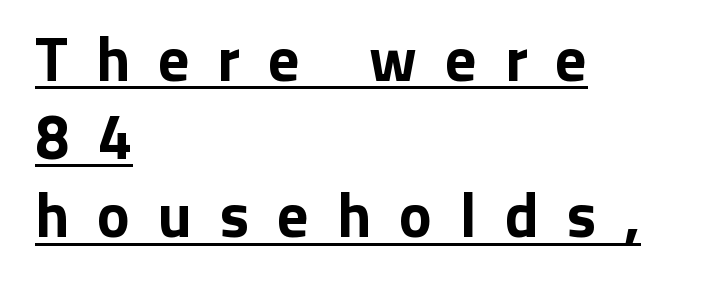
Does the type have serifs? No, each stem ends abruptly. This is roman type, the default non-slanted kind. These lines are rendered in a variable-pitch font. The specimen includes a rule beneath the text block's lines. The rendering inserts visible extra space after every character. Notice how thick the strokes are: this is what a full bold looks like.
